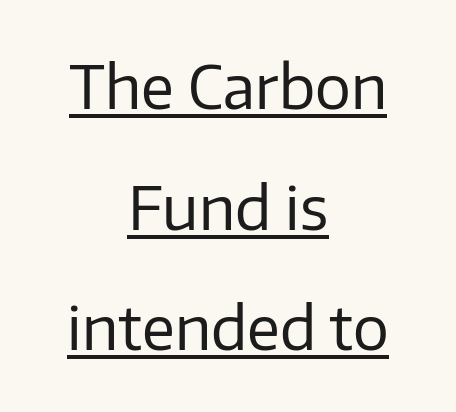
Q: Is the text bold? A: No.
Q: Is the text italic (slanted)? A: No, it is upright.
Q: Is the typeface a serif or a sans-serif typeface? A: Sans-serif.
Q: Is the text underlined? A: Yes.
Q: How is the paragraph aligned? A: Centered.
Q: Is the spacing between letters normal or unusually wide? A: Normal.
Q: Is the spacing between lines tight, normal or loose? A: Loose.
Q: Width (condensed, normal, or wide)? A: Normal.
Q: Stroke contrast? A: Low.
Q: x-height? A: Medium.
Q: Monospaced? A: No.
